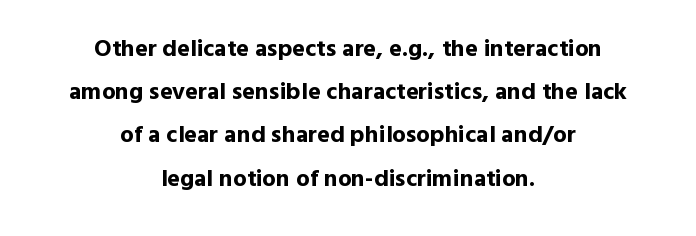
The image shows 24 px bold type, upright; set centered, line spacing 1.8x, normal letter spacing, not underlined.
